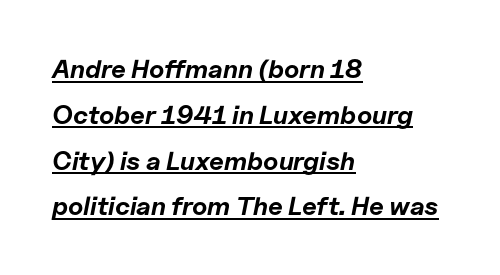
Q: Is the text bold? A: Yes.
Q: Is the text italic (slanted)? A: Yes, it leans right by about 11 degrees.
Q: Is the text underlined? A: Yes.
Q: How is the paragraph aligned? A: Left-aligned.
Q: Is the spacing between letters normal or unusually wide? A: Normal.
